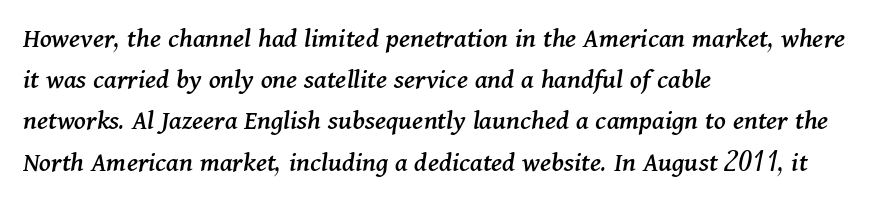
{"serif": "yes", "italic": "yes", "lean": "right", "slant_degrees": 11, "width": "normal", "stroke_contrast": "medium", "x_height": "medium", "monospaced": "no", "underline": "no", "align": "left", "line_spacing": "normal", "line_spacing_ratio": 1.42, "letter_spacing": "normal", "letter_spacing_em": 0.0, "glyph_px": 29}
